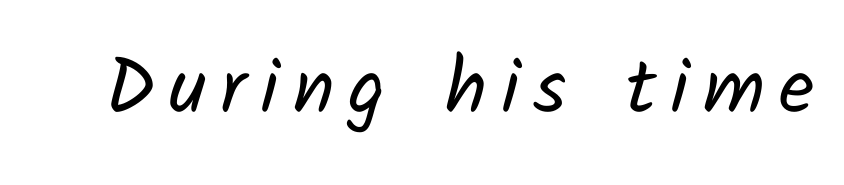
{"serif": "no", "bold": "no", "weight": "regular", "width": "normal", "stroke_contrast": "low", "x_height": "medium", "monospaced": "no", "underline": "no", "glyph_px": 78}
